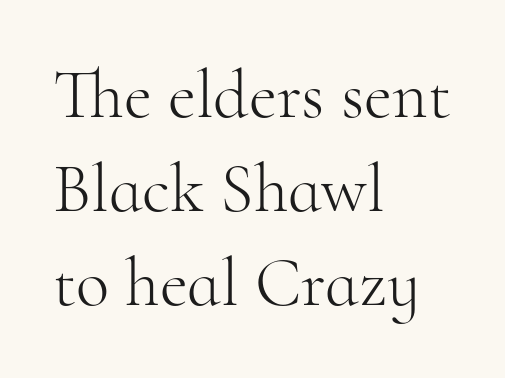
Q: Is the text bold? A: No.
Q: Is the text italic (slanted)? A: No, it is upright.
Q: Is the typeface a serif or a sans-serif typeface? A: Serif.
Q: Is the text underlined? A: No.
Q: How is the paragraph aligned? A: Left-aligned.
Q: Is the spacing between letters normal or unusually wide? A: Normal.
Q: Is the spacing between lines tight, normal or loose? A: Normal.
Q: Width (condensed, normal, or wide)? A: Normal.
Q: Stroke contrast? A: High.
Q: x-height? A: Small.
Q: Monospaced? A: No.
